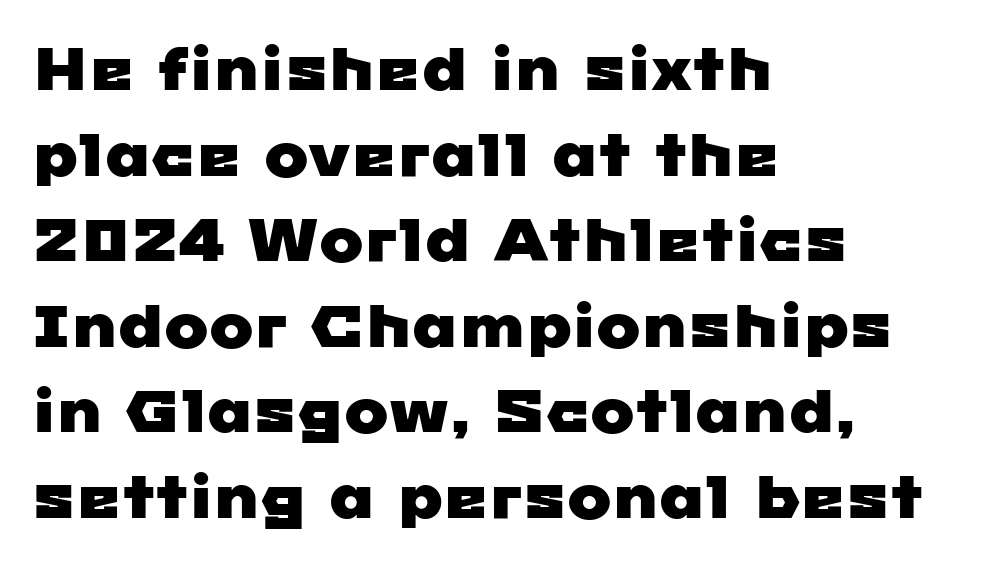
{"serif": "no", "width": "wide", "stroke_contrast": "low", "x_height": "medium", "monospaced": "no", "underline": "no", "align": "left", "line_spacing": "normal", "line_spacing_ratio": 1.45, "letter_spacing": "normal", "letter_spacing_em": 0.0, "glyph_px": 59}
